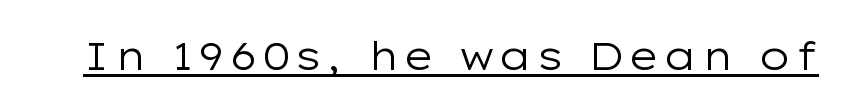
The image shows 39 px regular-weight, wide sans-serif type, upright; set underlined; low stroke contrast and a medium x-height.
